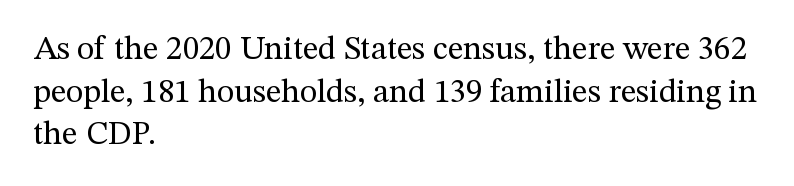
Q: Is the text bold? A: No.
Q: Is the text italic (slanted)? A: No, it is upright.
Q: Is the typeface a serif or a sans-serif typeface? A: Serif.
Q: Is the text underlined? A: No.
Q: How is the paragraph aligned? A: Left-aligned.
Q: Is the spacing between letters normal or unusually wide? A: Normal.
Q: Is the spacing between lines tight, normal or loose? A: Normal.
Q: Width (condensed, normal, or wide)? A: Normal.
Q: Stroke contrast? A: Medium.
Q: x-height? A: Medium.
Q: Monospaced? A: No.
